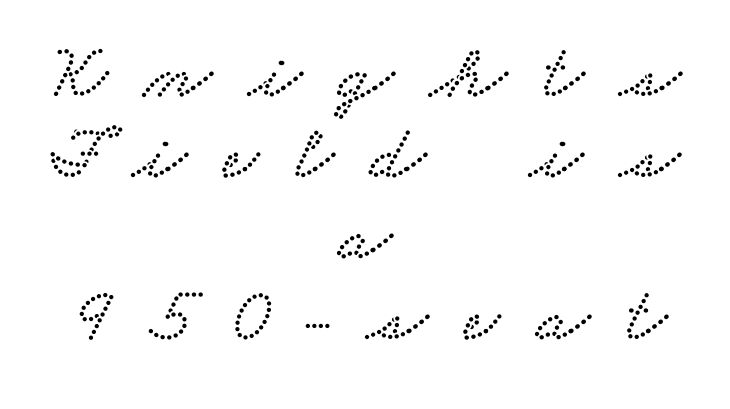
The image shows 78 px wide serif type; set centered, tight line spacing (1.04x), unusually wide letter spacing (+0.47 em), not underlined; low stroke contrast and a small x-height.
